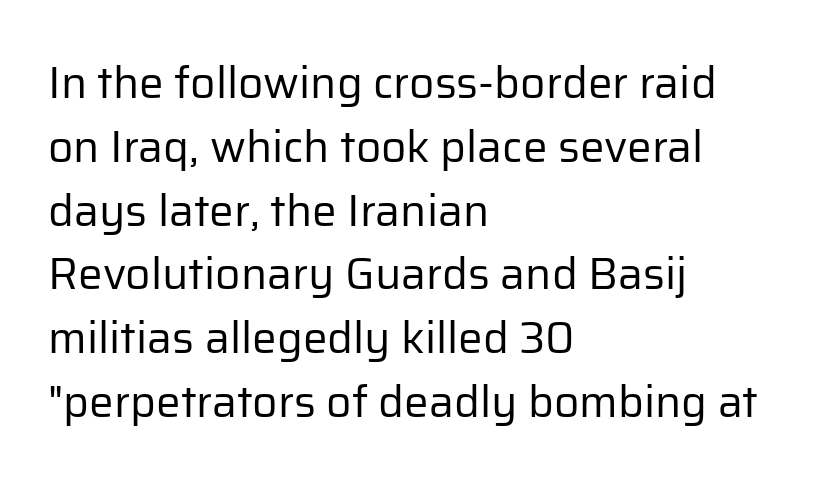
{"serif": "no", "italic": "no", "bold": "no", "weight": "regular", "width": "normal", "stroke_contrast": "low", "x_height": "medium", "monospaced": "no", "underline": "no", "align": "left", "line_spacing": "normal", "line_spacing_ratio": 1.45, "letter_spacing": "normal", "letter_spacing_em": 0.0, "glyph_px": 44}
